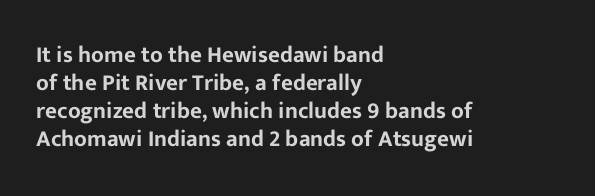
Look at the tracking — it's just the regular setting, nothing added. Caption: multi-line text, flush left, ragged right. Notice how the stems are strictly vertical — no italics here. A clean baseline with only descenders dipping below it.
